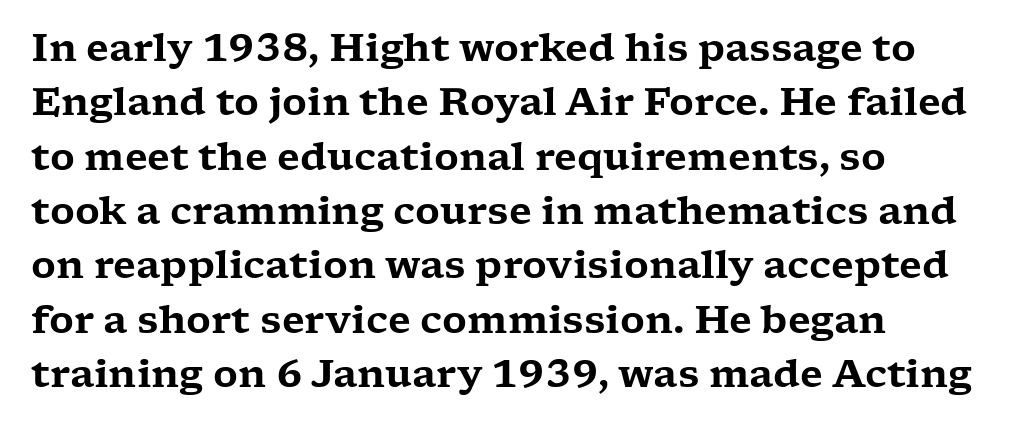
{"serif": "yes", "italic": "no", "width": "wide", "stroke_contrast": "low", "x_height": "medium", "monospaced": "no", "underline": "no", "align": "left", "line_spacing": "normal", "line_spacing_ratio": 1.43, "letter_spacing": "normal", "letter_spacing_em": 0.0, "glyph_px": 38}
